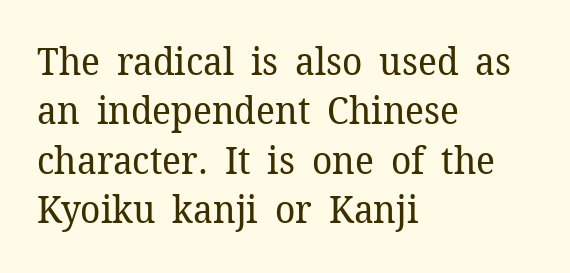
{"serif": "yes", "italic": "no", "bold": "no", "weight": "regular", "width": "normal", "stroke_contrast": "low", "x_height": "medium", "monospaced": "no", "underline": "no", "align": "left", "line_spacing": "normal", "line_spacing_ratio": 1.3, "letter_spacing": "normal", "letter_spacing_em": 0.0, "glyph_px": 38}
